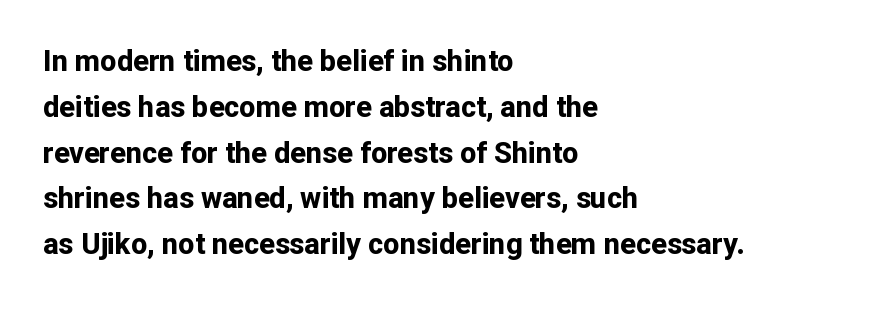
Q: Is the text bold? A: Yes.
Q: Is the text italic (slanted)? A: No, it is upright.
Q: Is the typeface a serif or a sans-serif typeface? A: Sans-serif.
Q: Is the text underlined? A: No.
Q: How is the paragraph aligned? A: Left-aligned.
Q: Is the spacing between letters normal or unusually wide? A: Normal.
Q: Is the spacing between lines tight, normal or loose? A: Normal.
Q: Width (condensed, normal, or wide)? A: Normal.
Q: Stroke contrast? A: Low.
Q: x-height? A: Medium.
Q: Monospaced? A: No.
